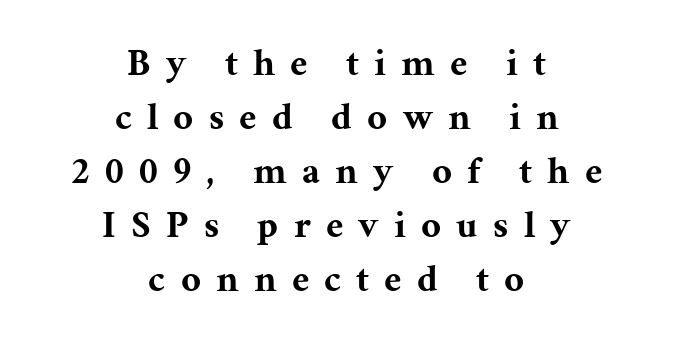
{"serif": "yes", "italic": "no", "bold": "yes", "weight": "bold", "width": "normal", "stroke_contrast": "medium", "x_height": "medium", "monospaced": "no", "underline": "no", "align": "center", "line_spacing": "normal", "line_spacing_ratio": 1.42, "letter_spacing": "wide", "letter_spacing_em": 0.4, "glyph_px": 38}
